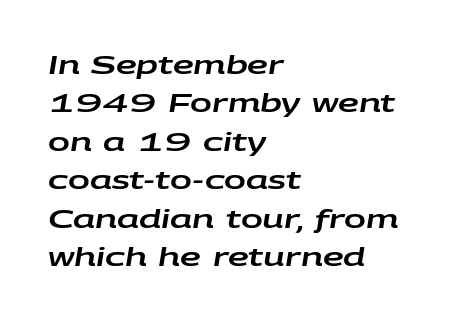
The image shows 26 px text type, italic (leaning right); set left-aligned, normal line spacing (1.48x), normal letter spacing, not underlined.
